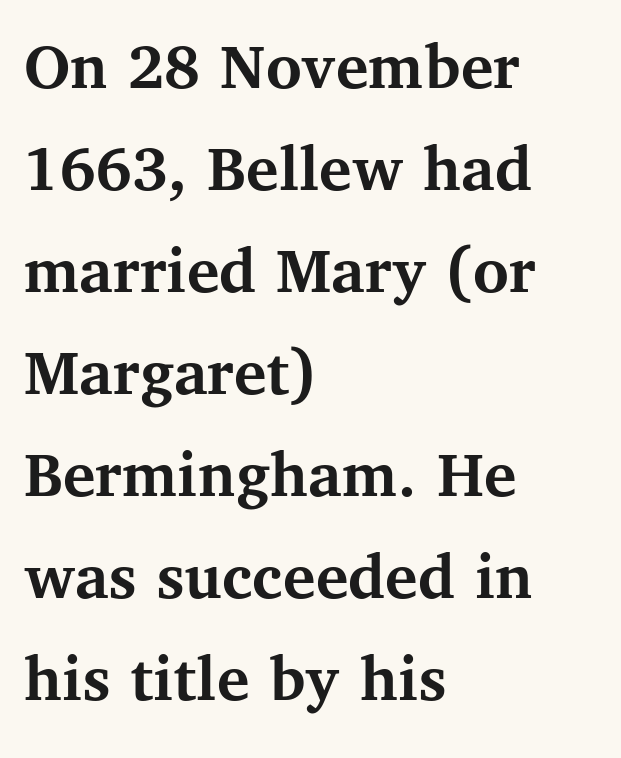
Q: Is the text bold? A: Yes.
Q: Is the text italic (slanted)? A: No, it is upright.
Q: Is the typeface a serif or a sans-serif typeface? A: Serif.
Q: Is the text underlined? A: No.
Q: How is the paragraph aligned? A: Left-aligned.
Q: Is the spacing between letters normal or unusually wide? A: Normal.
Q: Is the spacing between lines tight, normal or loose? A: Normal.
Q: Width (condensed, normal, or wide)? A: Normal.
Q: Stroke contrast? A: Medium.
Q: x-height? A: Medium.
Q: Monospaced? A: No.
